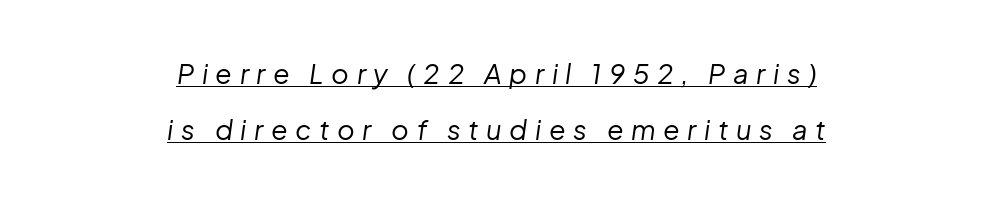
Counters stay open thanks to moderate or lighter strokes. Horizontal alignment here is central, giving a formal, balanced look. The letterforms stand isolated, each surrounded by extra space. Beneath each row of characters lies a ruled line.
